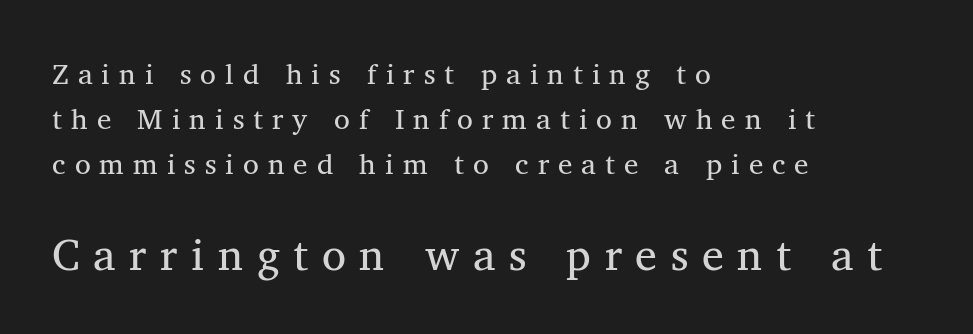
{"serif": "yes", "italic": "no", "bold": "no", "weight": "regular", "width": "normal", "stroke_contrast": "medium", "x_height": "medium", "monospaced": "no", "underline": "no", "align": "left", "line_spacing": "normal", "line_spacing_ratio": 1.55, "letter_spacing": "wide", "letter_spacing_em": 0.31, "larger_block": "second", "size_ratio": 1.52, "glyph_px": 44}
